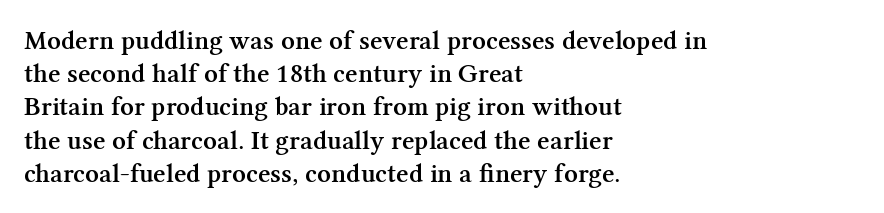
The image shows 27 px text type, upright; set left-aligned, line spacing 1.23x, normal letter spacing, not underlined.
